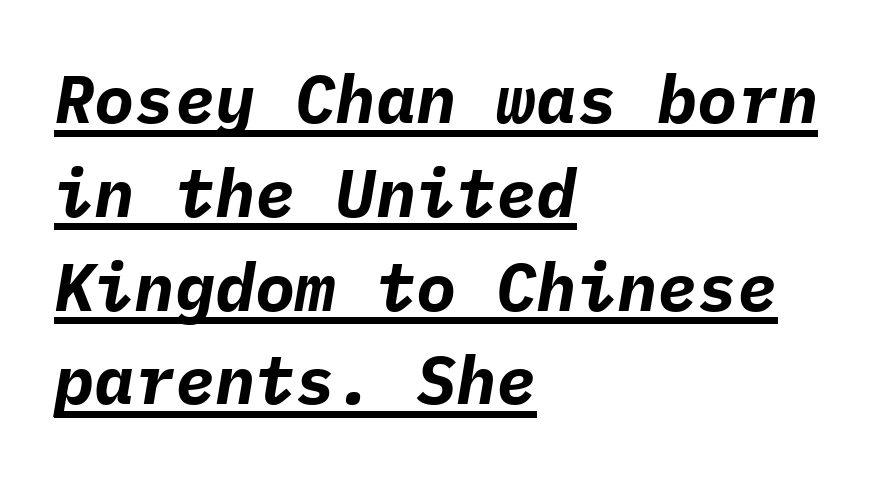
Q: Is the text bold? A: Yes.
Q: Is the text italic (slanted)? A: Yes, it leans right by about 9 degrees.
Q: Is the text underlined? A: Yes.
Q: How is the paragraph aligned? A: Left-aligned.
Q: Is the spacing between letters normal or unusually wide? A: Normal.
Q: Is the spacing between lines tight, normal or loose? A: Normal.
Q: Width (condensed, normal, or wide)? A: Normal.
Q: Stroke contrast? A: Low.
Q: x-height? A: Medium.
Q: Monospaced? A: Yes.
